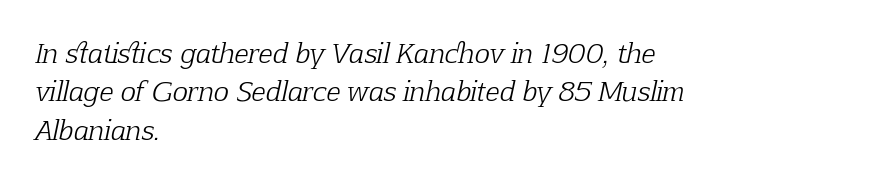
The image shows 26 px text type, italic (leaning right); set left-aligned, normal line spacing (1.48x), normal letter spacing, not underlined.
